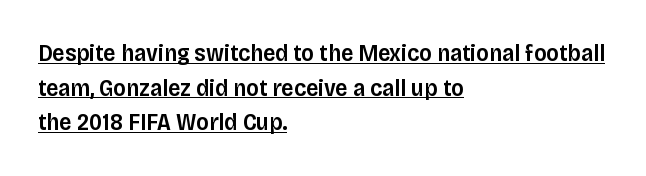
The rag falls on the right side of this text block. Posture: upright roman. The characters look somewhat weighty, a semibold short of true bold. Interline gaps are of average width in this sample. This sample uses plain, unmodified letter spacing. The face used here appears with an underline applied.
